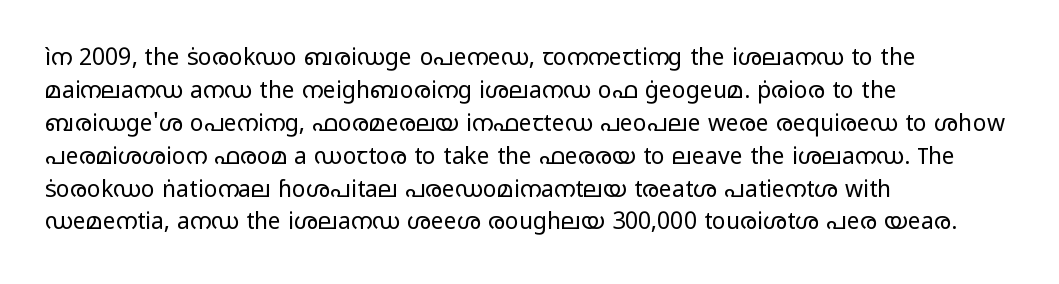
Honestly, the row spacing looks completely unremarkable. Caption: face not bold, strokes unweighted. Posture: vertical. This rendering features lettering with no underline. The setting favours the left margin, as ordinary paragraphs usually do.
